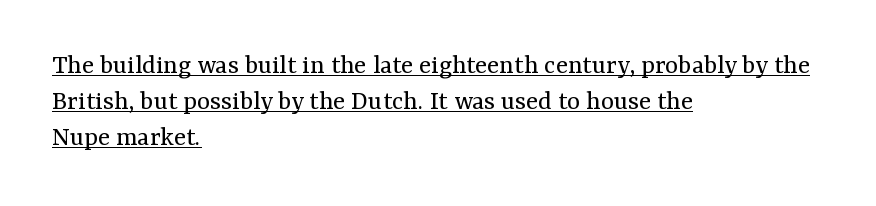
{"serif": "yes", "italic": "no", "bold": "no", "weight": "regular", "width": "normal", "stroke_contrast": "medium", "x_height": "medium", "monospaced": "no", "underline": "yes", "align": "left", "line_spacing": "normal", "line_spacing_ratio": 1.29, "letter_spacing": "normal", "letter_spacing_em": 0.0, "glyph_px": 28}
